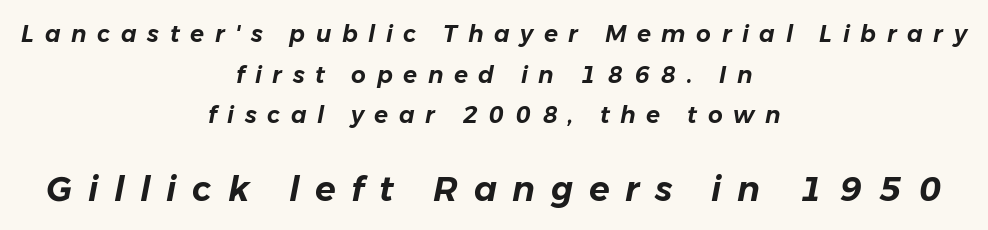
Q: Is the text italic (slanted)? A: Yes, it leans right by about 11 degrees.
Q: Is the text underlined? A: No.
Q: How is the paragraph aligned? A: Centered.
Q: Is the spacing between letters normal or unusually wide? A: Unusually wide.
Q: Which block of text is set in a larger size, the first (top) or the second (bottom)? A: The second (bottom) one.
Q: Width (condensed, normal, or wide)? A: Normal.
Q: Stroke contrast? A: Low.
Q: x-height? A: Medium.
Q: Monospaced? A: No.
